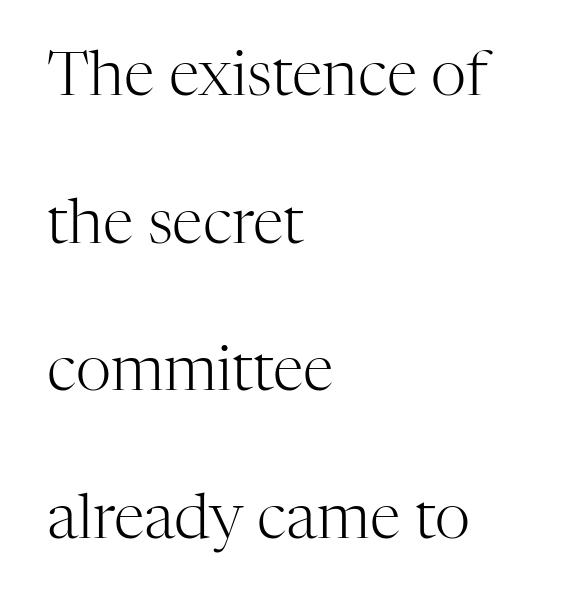
{"serif": "yes", "italic": "no", "bold": "no", "weight": "light", "width": "normal", "stroke_contrast": "high", "x_height": "medium", "monospaced": "no", "underline": "no", "align": "left", "line_spacing": "loose", "line_spacing_ratio": 2.38, "letter_spacing": "normal", "letter_spacing_em": 0.0, "glyph_px": 62}
